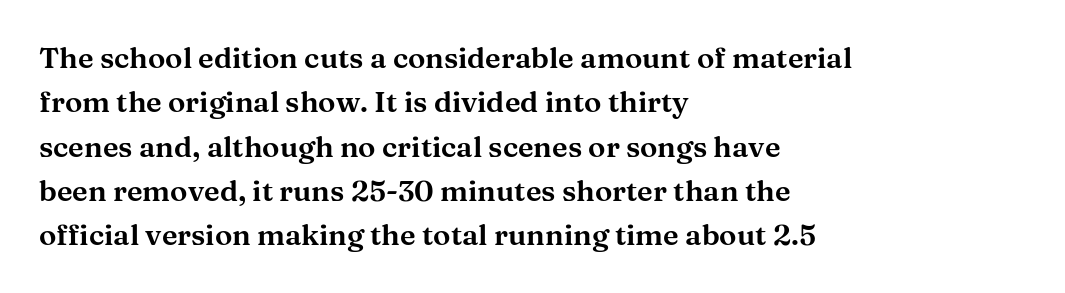
Does the type have serifs? Yes, each stem ends in a small foot. Leftover space on each line is placed entirely after the last word. Vertical strokes here are truly vertical. Varying glyph widths throughout — classic text-font behaviour. Does extra space separate the letters? No, they use regular spacing. The leading is moderate, giving the passage an even texture.
